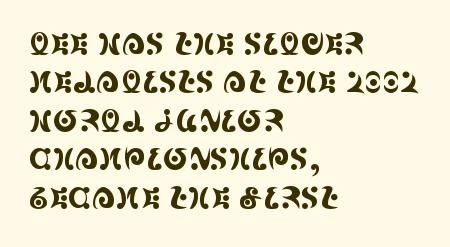
{"serif": "yes", "italic": "no", "width": "condensed", "x_height": "large", "monospaced": "no", "underline": "no", "align": "left", "line_spacing": "normal", "line_spacing_ratio": 1.28, "letter_spacing": "normal", "letter_spacing_em": 0.0, "glyph_px": 30}
